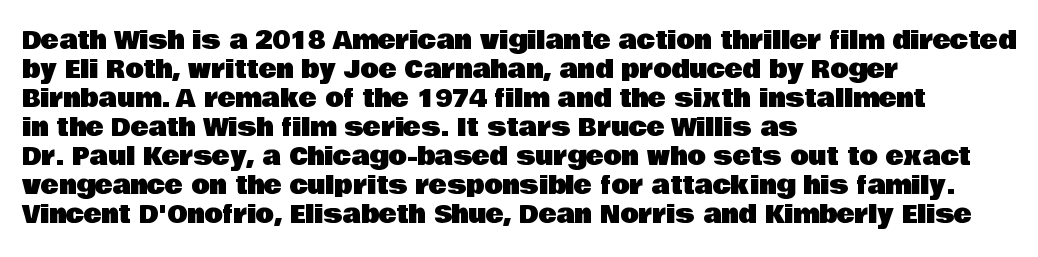
The image shows 24 px text type, upright; set left-aligned, line spacing 1.21x, normal letter spacing, not underlined.
